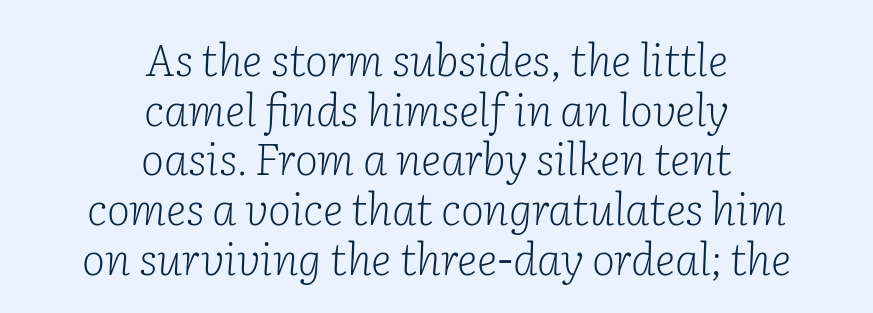
{"serif": "yes", "italic": "yes", "lean": "right", "slant_degrees": 2, "bold": "no", "weight": "light", "width": "normal", "stroke_contrast": "low", "x_height": "medium", "monospaced": "no", "underline": "no", "align": "center", "line_spacing": "tight", "line_spacing_ratio": 1.13, "letter_spacing": "normal", "letter_spacing_em": 0.0, "glyph_px": 44}
